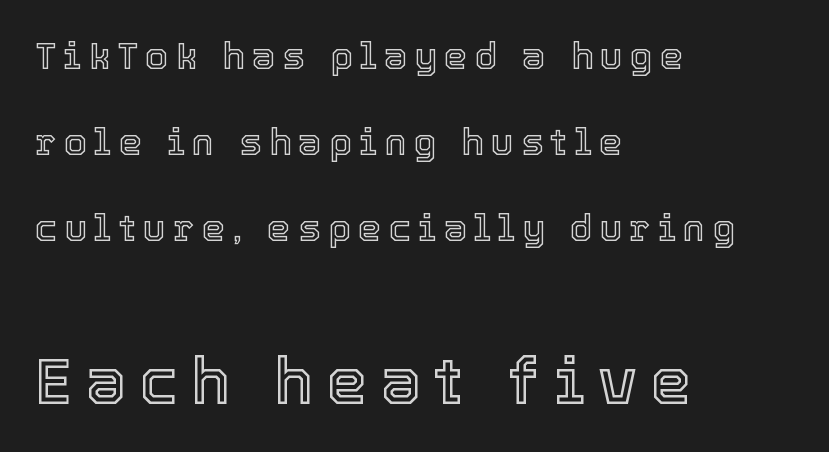
In terms of letterspacing, this is a distinctly airy, spread setting. Notice how the passage keeps a crisp vertical edge on the left only. These lines stand farther apart than default settings would place them. Every stem runs plumb, perpendicular to the baseline. Bare-footed words on every line. Proportional: the letters do not fall into vertical columns.
